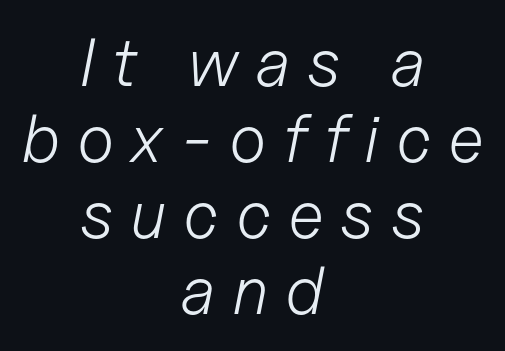
Q: Is the text bold? A: No.
Q: Is the text italic (slanted)? A: Yes, it leans right by about 11 degrees.
Q: Is the text underlined? A: No.
Q: How is the paragraph aligned? A: Centered.
Q: Is the spacing between letters normal or unusually wide? A: Unusually wide.
Q: Is the spacing between lines tight, normal or loose? A: Tight.
Q: Width (condensed, normal, or wide)? A: Normal.
Q: Stroke contrast? A: Low.
Q: x-height? A: Medium.
Q: Monospaced? A: No.
